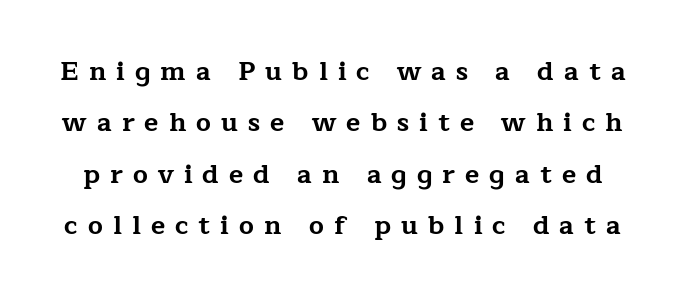
Q: Is the text bold? A: Yes.
Q: Is the text italic (slanted)? A: No, it is upright.
Q: Is the text underlined? A: No.
Q: Is the spacing between letters normal or unusually wide? A: Unusually wide.
Q: Is the spacing between lines tight, normal or loose? A: Loose.
